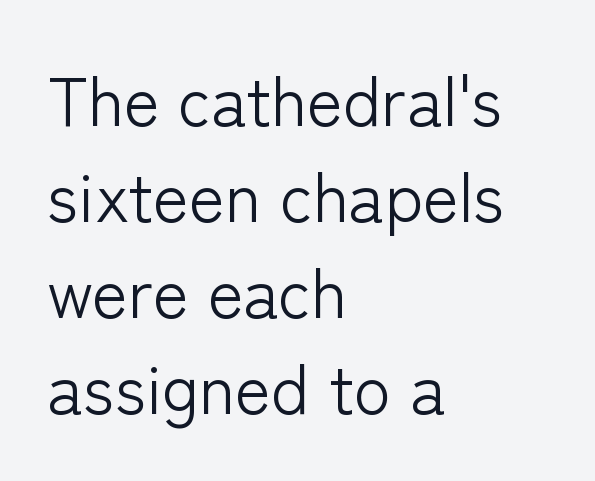
The image shows 68 px light sans-serif type, upright; set left-aligned, normal line spacing (1.41x), normal letter spacing, not underlined; low stroke contrast and a medium x-height.
